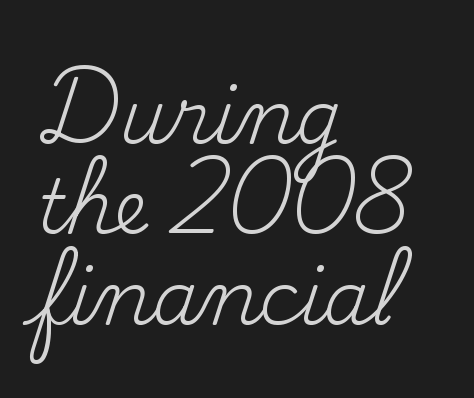
Underlining? Definitely not there. Stems here are at most as thick as an everyday book face. Examine the stroke ends and you'll spot serifs. You could call the tracking neutral — neither tight nor loose. The compositor pushed each line to the left boundary.
